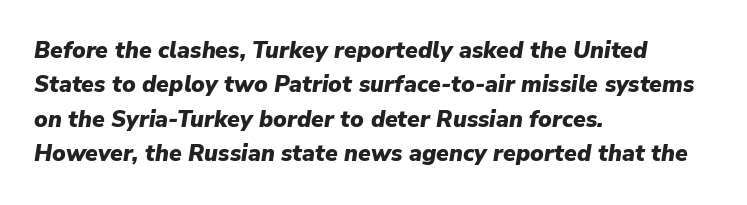
Each row of text sits above clean, open space. Slanted lettering throughout. Weight: bold. Here the glyphs are tracked normally, forming tight word shapes.
